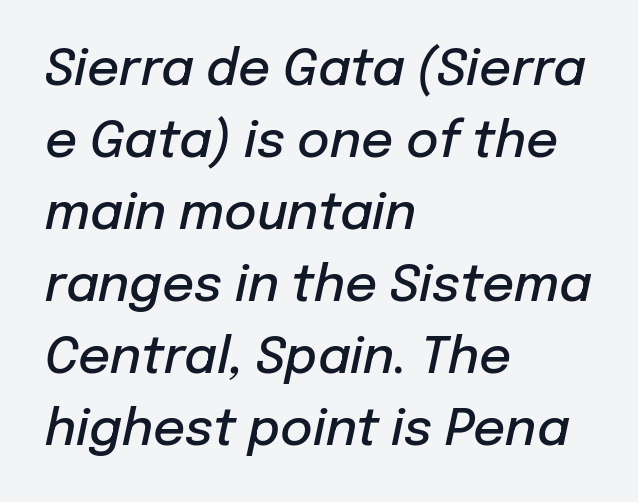
{"italic": "yes", "lean": "right", "slant_degrees": 12, "bold": "semi", "weight": "semibold", "width": "normal", "stroke_contrast": "low", "x_height": "medium", "monospaced": "no", "underline": "no", "align": "left", "line_spacing": "normal", "line_spacing_ratio": 1.44, "letter_spacing": "normal", "letter_spacing_em": 0.0, "glyph_px": 50}
